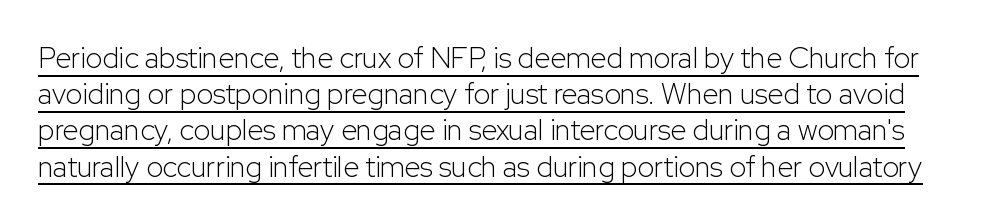
You can tell it's not italic because the verticals are truly vertical. One glance says typical: line gaps are just what's usual. This sample has the flowing, uneven cadence of proportional lettering. The type family on display is of the sans-serif kind. Observe the ordinary spacing: letters are neighbours, not strangers. The sample's only ornament is a line tracing under the words.
